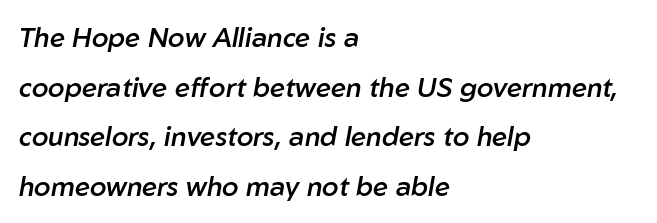
{"italic": "yes", "lean": "right", "slant_degrees": 10, "bold": "semi", "underline": "no", "align": "left", "line_spacing_ratio": 1.84, "letter_spacing": "normal", "letter_spacing_em": 0.0, "glyph_px": 27}
